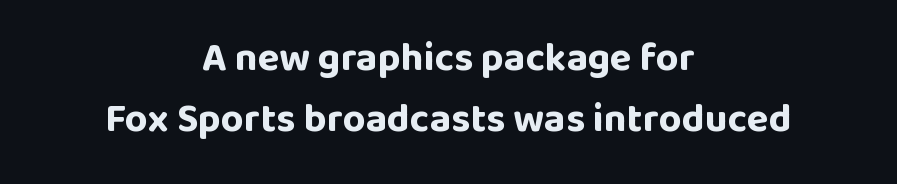
{"serif": "no", "italic": "no", "bold": "yes", "weight": "bold", "width": "normal", "stroke_contrast": "low", "x_height": "large", "monospaced": "no", "underline": "no", "align": "center", "line_spacing": "normal", "line_spacing_ratio": 1.53, "letter_spacing": "normal", "letter_spacing_em": 0.0, "glyph_px": 40}
